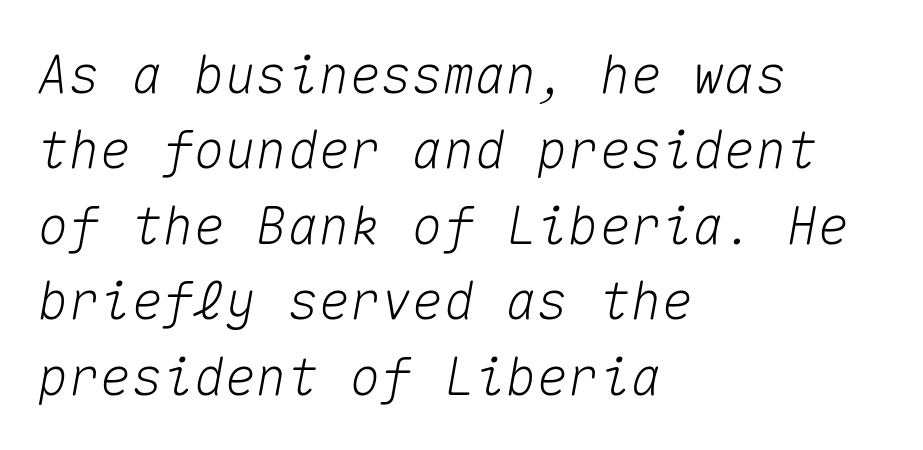
Q: Is the text italic (slanted)? A: Yes, it leans right by about 10 degrees.
Q: Is the text underlined? A: No.
Q: How is the paragraph aligned? A: Left-aligned.
Q: Is the spacing between letters normal or unusually wide? A: Normal.
Q: Is the spacing between lines tight, normal or loose? A: Normal.
Q: Width (condensed, normal, or wide)? A: Normal.
Q: Stroke contrast? A: Medium.
Q: x-height? A: Medium.
Q: Monospaced? A: Yes.
